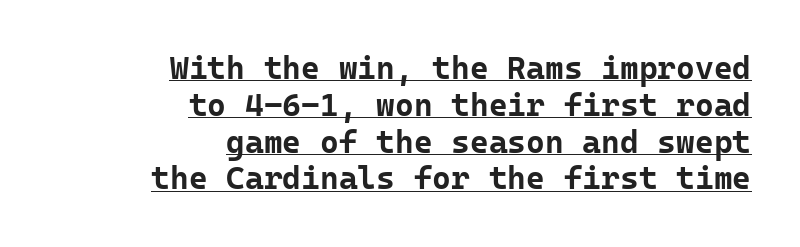
{"serif": "no", "italic": "no", "bold": "yes", "weight": "bold", "width": "normal", "stroke_contrast": "low", "x_height": "medium", "monospaced": "yes", "underline": "yes", "align": "right", "line_spacing": "tight", "line_spacing_ratio": 1.15, "letter_spacing": "normal", "letter_spacing_em": 0.0, "glyph_px": 32}
